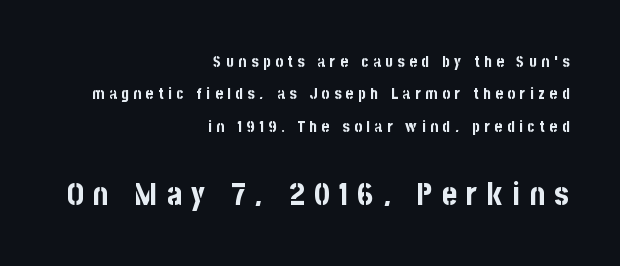
Q: Is the text bold? A: Yes.
Q: Is the text italic (slanted)? A: No, it is upright.
Q: Is the typeface a serif or a sans-serif typeface? A: Sans-serif.
Q: Is the text underlined? A: No.
Q: How is the paragraph aligned? A: Right-aligned.
Q: Is the spacing between letters normal or unusually wide? A: Unusually wide.
Q: Is the spacing between lines tight, normal or loose? A: Loose.
Q: Which block of text is set in a larger size, the first (top) or the second (bottom)? A: The second (bottom) one.
Q: Width (condensed, normal, or wide)? A: Condensed.
Q: Stroke contrast? A: Low.
Q: x-height? A: Large.
Q: Monospaced? A: No.
